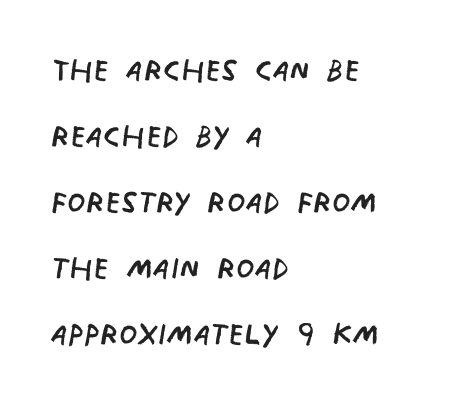
The image shows 42 px regular-weight, condensed sans-serif type; set left-aligned, normal line spacing (1.57x), normal letter spacing, not underlined; low stroke contrast and a large x-height.
